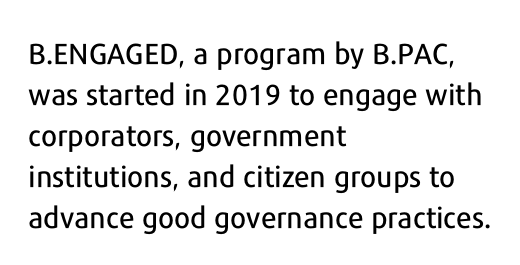
The image shows 29 px sans-serif type, upright; set left-aligned, normal line spacing (1.41x), normal letter spacing, not underlined; low stroke contrast and a medium x-height.
